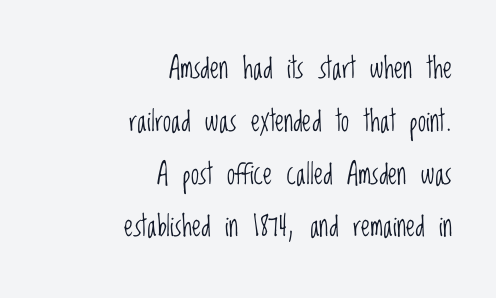
Q: Is the text bold? A: No.
Q: Is the text italic (slanted)? A: No, it is upright.
Q: Is the typeface a serif or a sans-serif typeface? A: Sans-serif.
Q: Is the text underlined? A: No.
Q: How is the paragraph aligned? A: Right-aligned.
Q: Is the spacing between letters normal or unusually wide? A: Normal.
Q: Width (condensed, normal, or wide)? A: Condensed.
Q: Stroke contrast? A: Low.
Q: x-height? A: Large.
Q: Monospaced? A: No.
